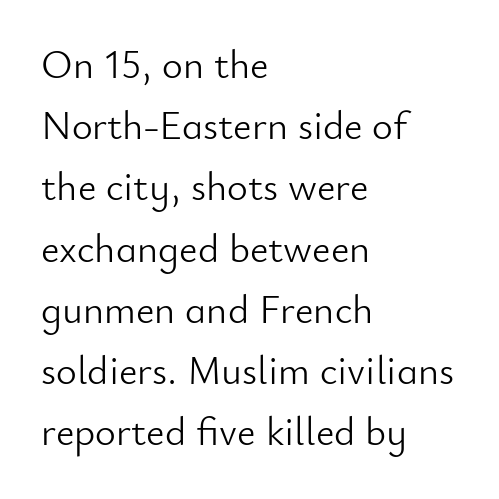
Q: Is the text bold? A: No.
Q: Is the text italic (slanted)? A: No, it is upright.
Q: Is the typeface a serif or a sans-serif typeface? A: Sans-serif.
Q: Is the text underlined? A: No.
Q: How is the paragraph aligned? A: Left-aligned.
Q: Is the spacing between letters normal or unusually wide? A: Normal.
Q: Is the spacing between lines tight, normal or loose? A: Normal.
Q: Width (condensed, normal, or wide)? A: Normal.
Q: Stroke contrast? A: Low.
Q: x-height? A: Small.
Q: Monospaced? A: No.
